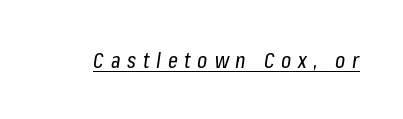
The face used here appears with an underline applied. No heavy texture on the line: the type isn't bold. The lettering tilts uniformly, giving the passage an italic look. The passage shown has open, widely tracked lettering throughout.
